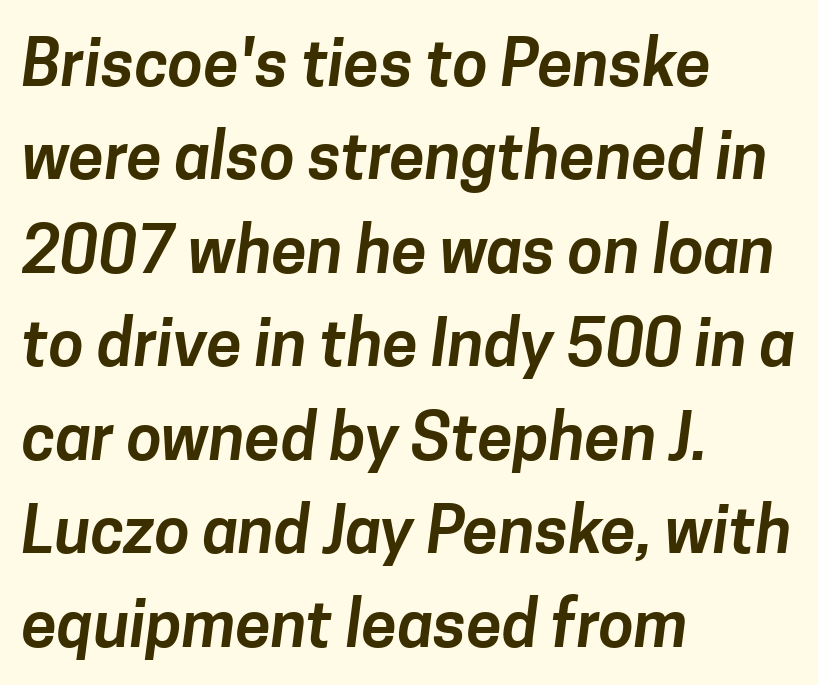
Q: Is the typeface a serif or a sans-serif typeface? A: Sans-serif.
Q: Is the text underlined? A: No.
Q: How is the paragraph aligned? A: Left-aligned.
Q: Is the spacing between letters normal or unusually wide? A: Normal.
Q: Is the spacing between lines tight, normal or loose? A: Normal.
Q: Width (condensed, normal, or wide)? A: Normal.
Q: Stroke contrast? A: Low.
Q: x-height? A: Medium.
Q: Monospaced? A: No.
